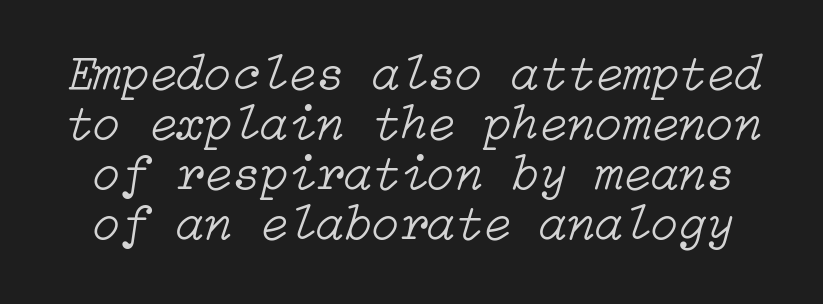
{"italic": "yes", "lean": "right", "slant_degrees": 15, "bold": "no", "weight": "light", "width": "normal", "stroke_contrast": "low", "x_height": "medium", "underline": "no", "line_spacing": "tight", "line_spacing_ratio": 0.98, "letter_spacing": "normal", "letter_spacing_em": 0.0, "glyph_px": 51}
